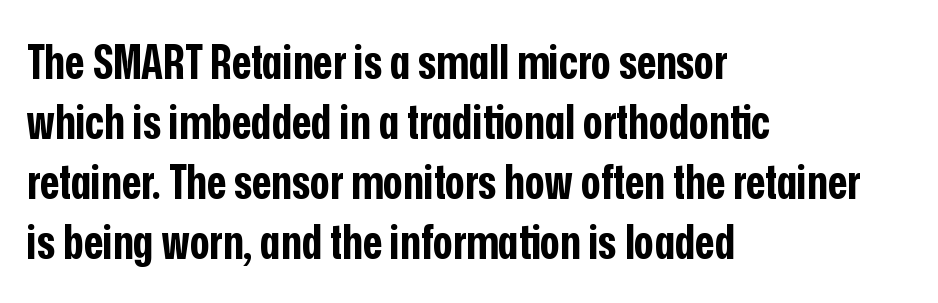
Characters remain perfectly vertical along every line. Students, observe: this is what conventionally led text looks like. These lines keep a tight, regular rhythm from letter to letter. Think of a printed novel: that variable character pitch is what you see here. This rendering features lettering with no underline.
